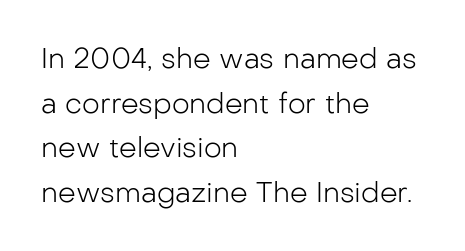
The image shows 28 px light sans-serif type, upright; set left-aligned, normal line spacing (1.59x), normal letter spacing, not underlined; low stroke contrast and a medium x-height.
